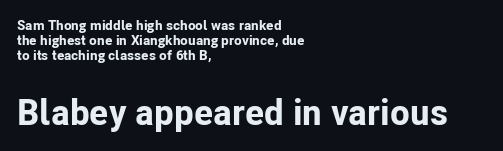
Q: Is the text bold? A: Yes.
Q: Is the text italic (slanted)? A: No, it is upright.
Q: Is the typeface a serif or a sans-serif typeface? A: Sans-serif.
Q: Is the text underlined? A: No.
Q: How is the paragraph aligned? A: Left-aligned.
Q: Is the spacing between letters normal or unusually wide? A: Normal.
Q: Is the spacing between lines tight, normal or loose? A: Tight.
Q: Which block of text is set in a larger size, the first (top) or the second (bottom)? A: The second (bottom) one.
Q: Width (condensed, normal, or wide)? A: Normal.
Q: Stroke contrast? A: Low.
Q: x-height? A: Medium.
Q: Monospaced? A: No.
